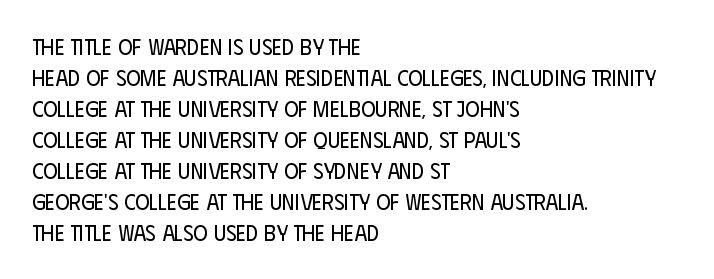
The image shows 22 px text type, upright; set left-aligned, normal line spacing (1.41x), normal letter spacing, not underlined.
